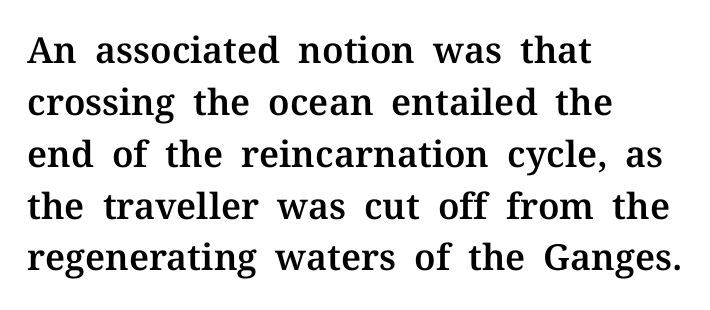
Yep, those are serifs on the letters. Unmarked baselines from the first word to the last. Glyph-to-glyph distance matches everyday printed text. Nope, not italic — everything's standing straight. Note the varied advance widths — an 'i' is clearly narrower than an 'm'.
